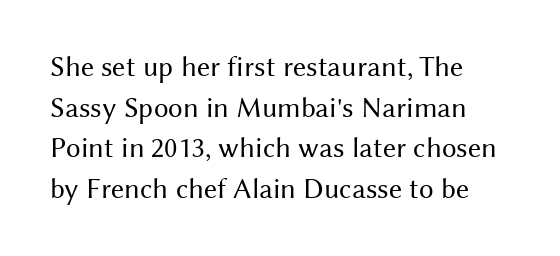
The image shows 29 px regular-weight sans-serif type, upright; set left-aligned, normal line spacing (1.4x), normal letter spacing, not underlined; medium stroke contrast and a medium x-height.
